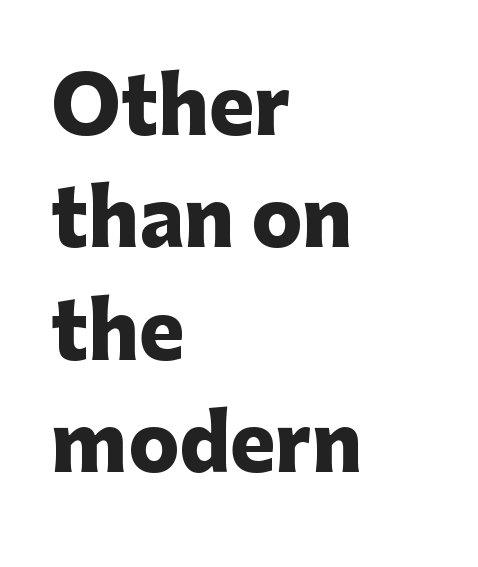
{"serif": "no", "italic": "no", "bold": "yes", "weight": "heavy", "width": "normal", "stroke_contrast": "low", "x_height": "medium", "monospaced": "no", "underline": "no", "align": "left", "line_spacing": "normal", "line_spacing_ratio": 1.48, "letter_spacing": "normal", "letter_spacing_em": 0.0, "glyph_px": 76}
